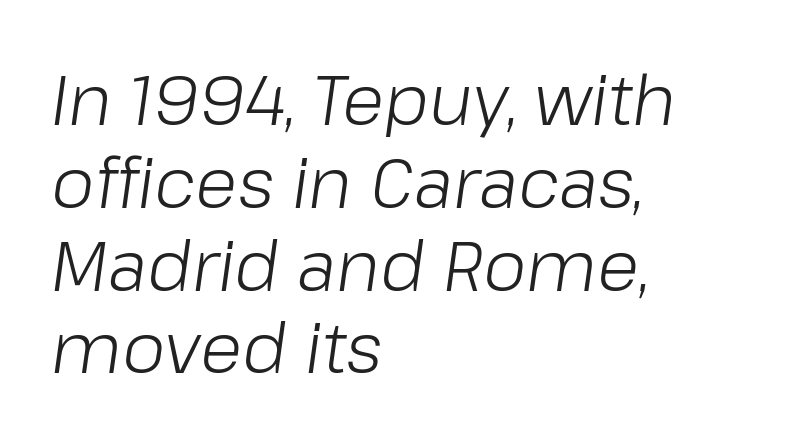
{"italic": "yes", "lean": "right", "slant_degrees": 8, "bold": "no", "weight": "light", "width": "normal", "stroke_contrast": "low", "x_height": "medium", "monospaced": "no", "underline": "no", "align": "left", "line_spacing_ratio": 1.2, "letter_spacing": "normal", "letter_spacing_em": 0.0, "glyph_px": 69}
